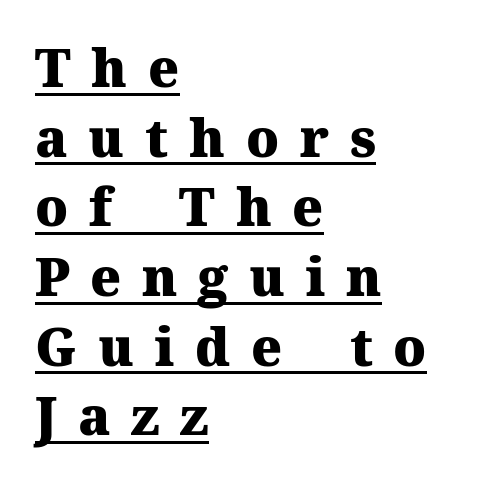
{"serif": "yes", "italic": "no", "bold": "yes", "weight": "heavy", "width": "normal", "stroke_contrast": "medium", "x_height": "medium", "monospaced": "no", "underline": "yes", "align": "left", "line_spacing": "normal", "line_spacing_ratio": 1.34, "letter_spacing": "wide", "letter_spacing_em": 0.4, "glyph_px": 52}
